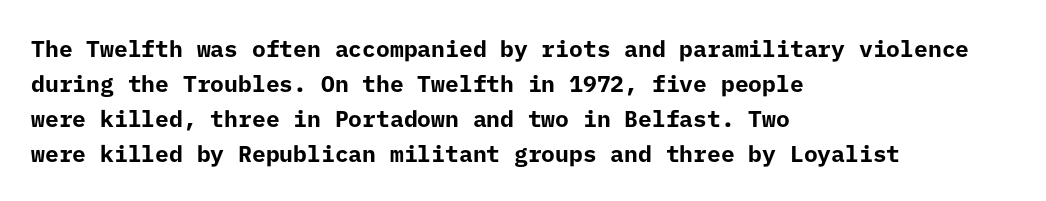
The image shows 23 px bold type, upright; set left-aligned, normal line spacing (1.52x), normal letter spacing, not underlined.
